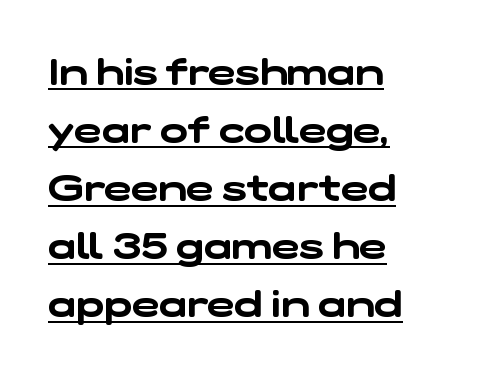
Line spacing here is normal. You could call the tracking neutral — neither tight nor loose. Short and long lines alike share a common starting point at left. The characters display no serif detailing; their extremities are plain.
